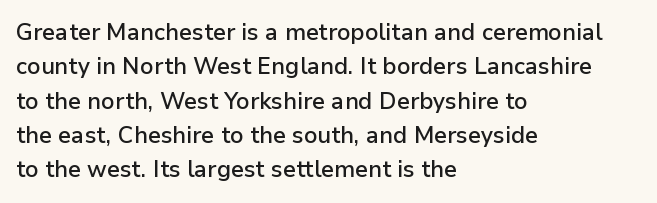
The setting favours the left margin, as ordinary paragraphs usually do. Words float on clear page, feet unadorned. If you measured baseline to baseline, you'd find a middling distance. These words are printed semibold, heavier than regular yet not bold. Does the lettering tilt? It doesn't — this is upright.
